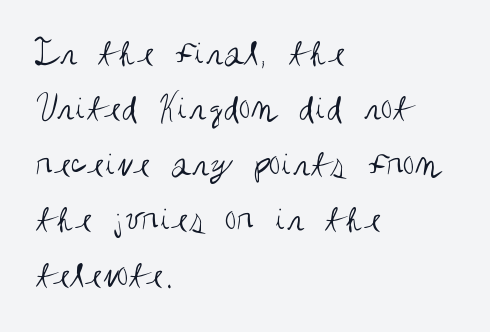
{"serif": "no", "bold": "no", "weight": "regular", "width": "condensed", "stroke_contrast": "medium", "x_height": "large", "monospaced": "no", "underline": "no", "align": "left", "line_spacing": "normal", "line_spacing_ratio": 1.42, "letter_spacing": "normal", "letter_spacing_em": 0.0, "glyph_px": 39}
